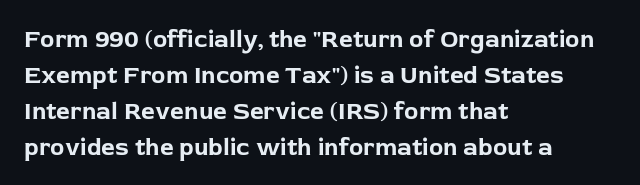
{"italic": "no", "bold": "yes", "underline": "no", "align": "left", "line_spacing": "normal", "line_spacing_ratio": 1.5, "letter_spacing": "normal", "letter_spacing_em": 0.0, "glyph_px": 24}
